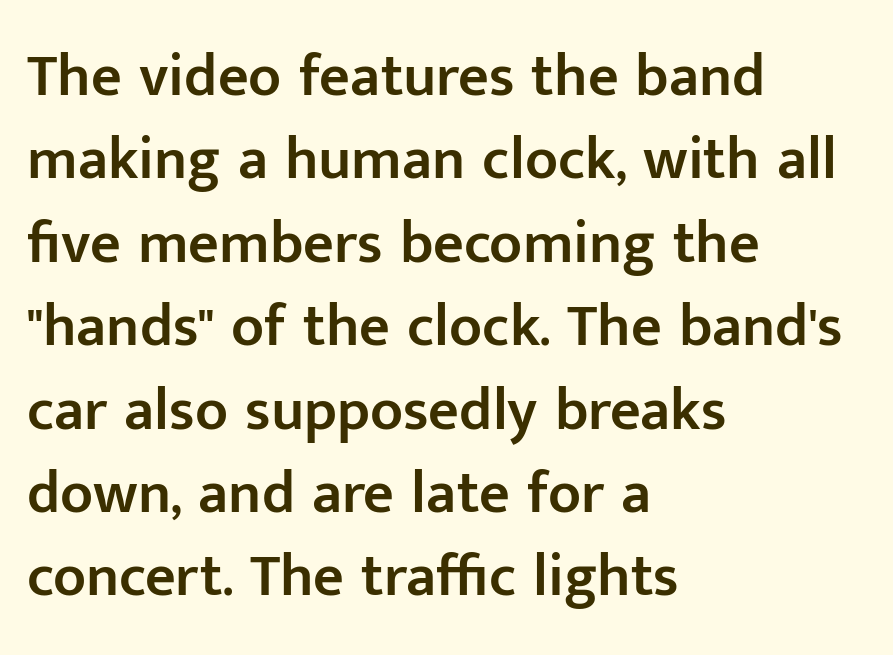
The image shows 60 px semibold sans-serif type, upright; set left-aligned, normal line spacing (1.39x), normal letter spacing, not underlined; low stroke contrast and a medium x-height.
